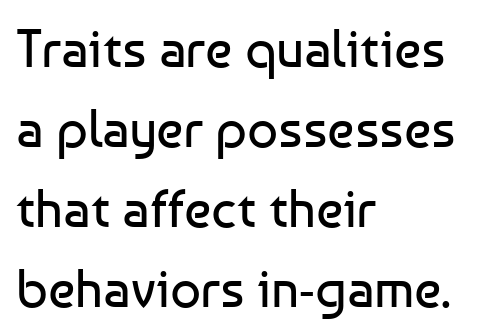
{"serif": "no", "italic": "no", "bold": "no", "weight": "regular", "width": "normal", "stroke_contrast": "low", "x_height": "medium", "monospaced": "no", "underline": "no", "align": "left", "line_spacing": "normal", "line_spacing_ratio": 1.48, "letter_spacing": "normal", "letter_spacing_em": 0.0, "glyph_px": 54}
